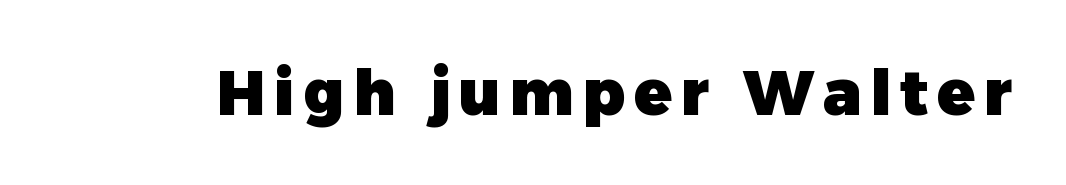
{"serif": "no", "italic": "no", "bold": "yes", "weight": "heavy", "width": "normal", "stroke_contrast": "low", "x_height": "medium", "monospaced": "no", "underline": "no", "glyph_px": 62}
